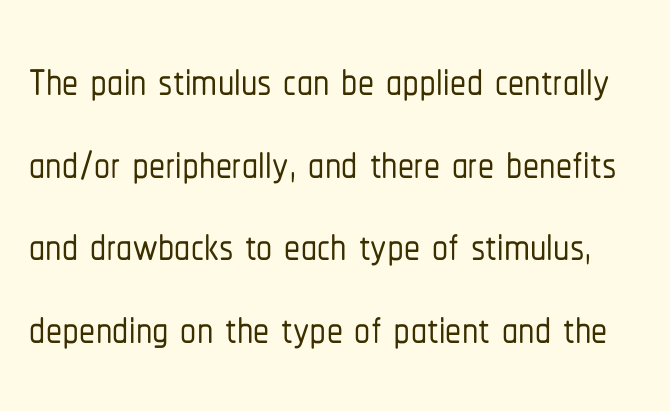
Descenders hang freely into open space. If you measured baseline to baseline, you'd find a middling distance. The passage shown is typed in a proportional face where columns would drift. Between one letter and the next there's only the usual sliver of space.
